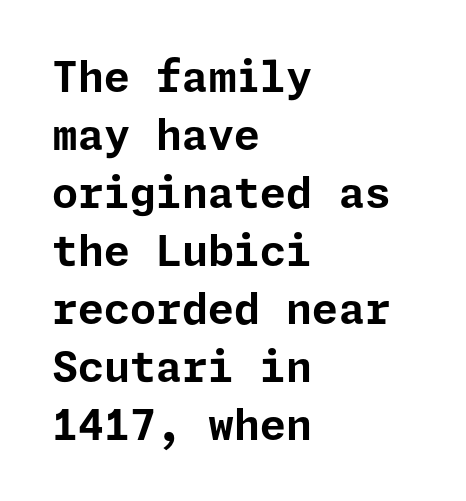
The image shows 42 px bold sans-serif type, upright; set left-aligned, normal line spacing (1.38x), normal letter spacing, not underlined; low stroke contrast and a medium x-height.
